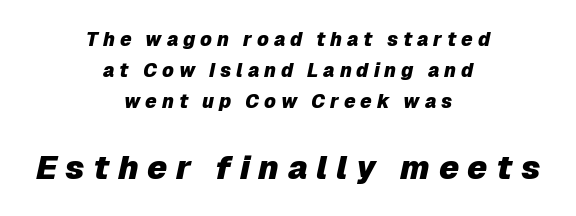
Q: Is the text bold? A: Yes.
Q: Is the text italic (slanted)? A: Yes, it leans right by about 12 degrees.
Q: Is the text underlined? A: No.
Q: How is the paragraph aligned? A: Centered.
Q: Is the spacing between letters normal or unusually wide? A: Unusually wide.
Q: Is the spacing between lines tight, normal or loose? A: Normal.
Q: Which block of text is set in a larger size, the first (top) or the second (bottom)? A: The second (bottom) one.
Q: Width (condensed, normal, or wide)? A: Normal.
Q: Stroke contrast? A: Low.
Q: x-height? A: Medium.
Q: Monospaced? A: No.
